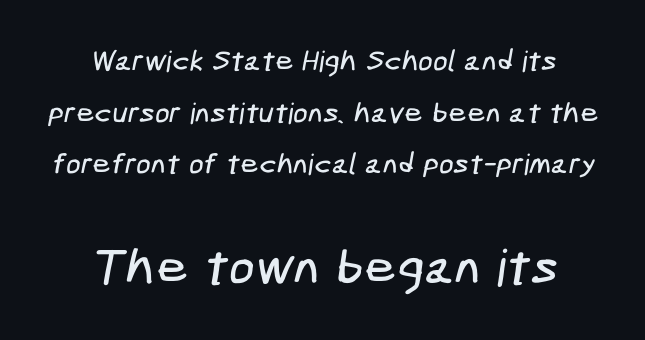
The image shows 51 px condensed sans-serif type; set centered, line spacing 1.78x, normal letter spacing, not underlined; the second (bottom) block is 1.76x larger; low stroke contrast and a medium x-height.
